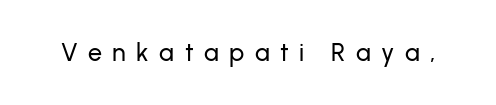
Q: Is the text italic (slanted)? A: No, it is upright.
Q: Is the text underlined? A: No.
Q: Is the spacing between letters normal or unusually wide? A: Unusually wide.
